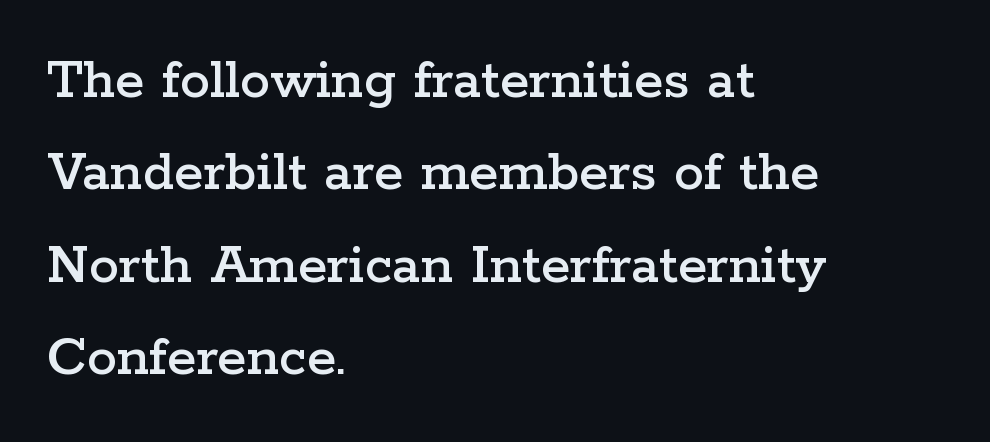
The image shows 60 px wide serif type, upright; set left-aligned, normal line spacing (1.54x), normal letter spacing, not underlined; low stroke contrast and a medium x-height.
